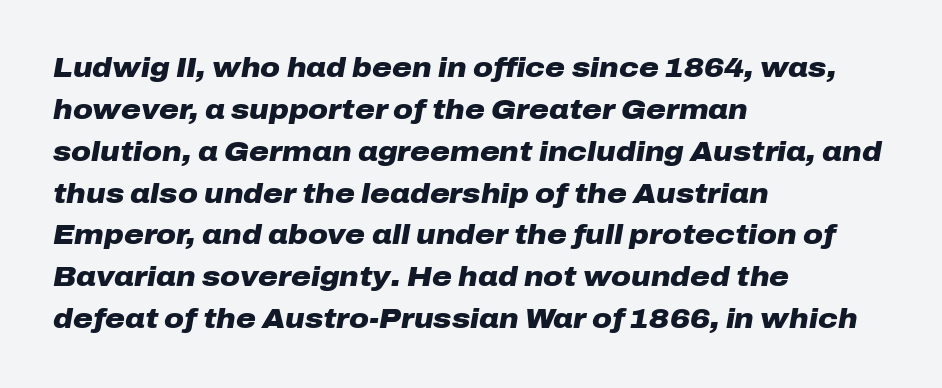
{"italic": "yes", "lean": "right", "slant_degrees": 10, "bold": "yes", "underline": "no", "align": "left", "line_spacing": "normal", "line_spacing_ratio": 1.55, "letter_spacing": "normal", "letter_spacing_em": 0.0, "glyph_px": 27}
